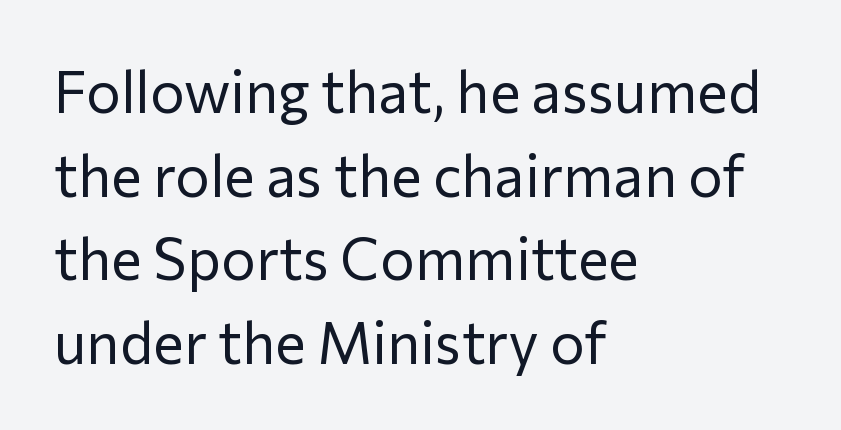
Evenly set lines give the paragraph a standard silhouette. A clean baseline with only descenders dipping below it. Character widths vary here, with narrow letters taking less room than wide ones. The font is comparable to plain body text, perhaps lighter. The rendering anchors every line to the left-hand side.
